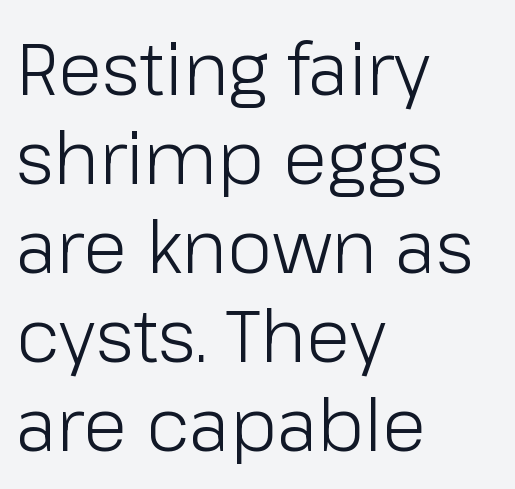
The image shows 73 px light sans-serif type, upright; set left-aligned, line spacing 1.22x, normal letter spacing, not underlined; low stroke contrast and a medium x-height.
